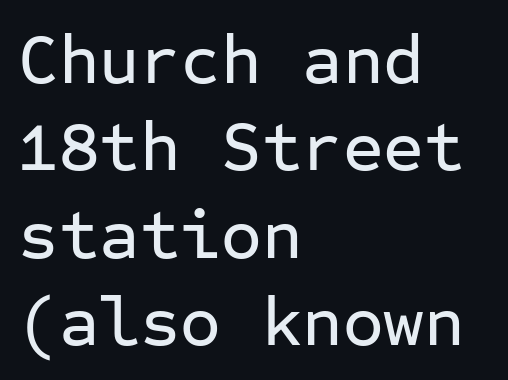
{"serif": "no", "italic": "no", "width": "normal", "stroke_contrast": "low", "x_height": "medium", "monospaced": "yes", "underline": "no", "align": "left", "line_spacing": "normal", "line_spacing_ratio": 1.25, "letter_spacing": "normal", "letter_spacing_em": 0.0, "glyph_px": 70}
